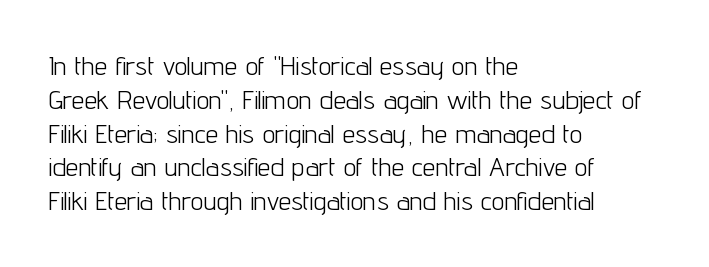
Descenders are the only things crossing below the line. Vertical strokes here are truly vertical. Compared with typical paragraphs, the rows here are spaced about the same. The setting favours the left margin, as ordinary paragraphs usually do.
